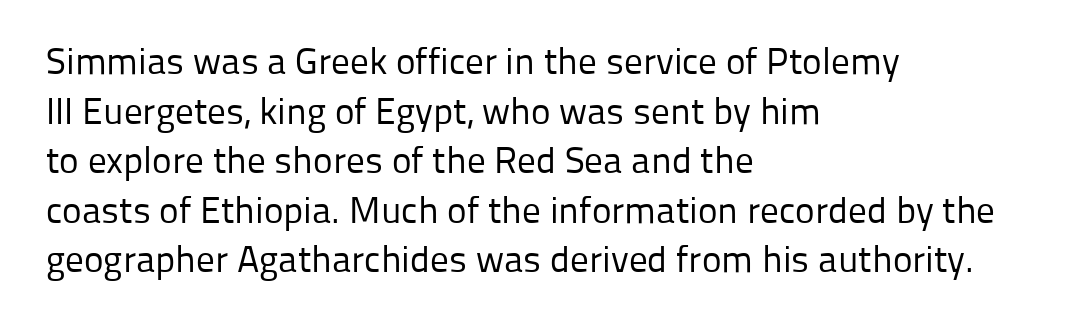
{"serif": "no", "italic": "no", "bold": "no", "weight": "regular", "width": "normal", "stroke_contrast": "low", "x_height": "medium", "monospaced": "no", "underline": "no", "align": "left", "line_spacing": "normal", "line_spacing_ratio": 1.34, "letter_spacing": "normal", "letter_spacing_em": 0.0, "glyph_px": 37}
